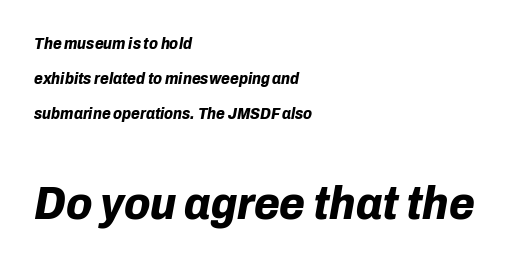
The image shows 47 px bold type, italic (leaning right); set left-aligned, loose line spacing (2.2x), normal letter spacing, not underlined; the second (bottom) block is 2.94x larger; low stroke contrast and a medium x-height.
